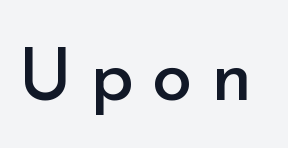
{"serif": "no", "italic": "no", "bold": "no", "weight": "regular", "width": "normal", "stroke_contrast": "low", "x_height": "small", "monospaced": "no", "underline": "no", "letter_spacing": "wide", "letter_spacing_em": 0.24, "glyph_px": 74}
